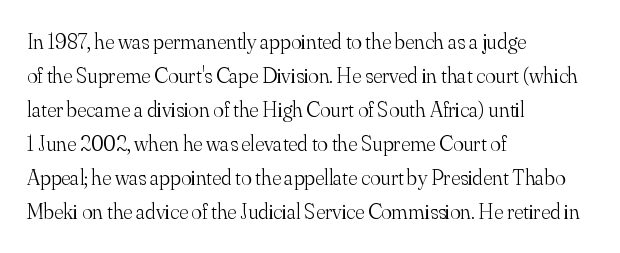
The image shows 22 px text type, upright; set left-aligned, normal line spacing (1.55x), normal letter spacing, not underlined.
